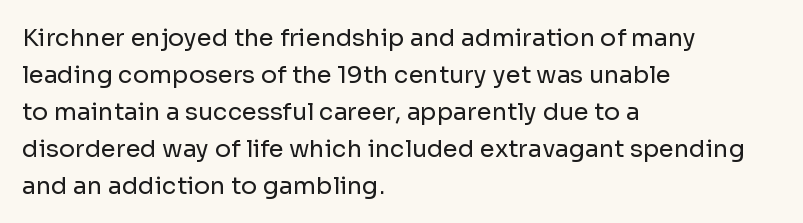
The image shows 24 px text type, upright; set left-aligned, normal line spacing (1.54x), normal letter spacing, not underlined.
